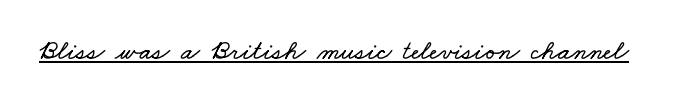
{"width": "wide", "stroke_contrast": "low", "x_height": "small", "monospaced": "no", "underline": "yes", "letter_spacing": "normal", "letter_spacing_em": 0.0, "glyph_px": 28}
